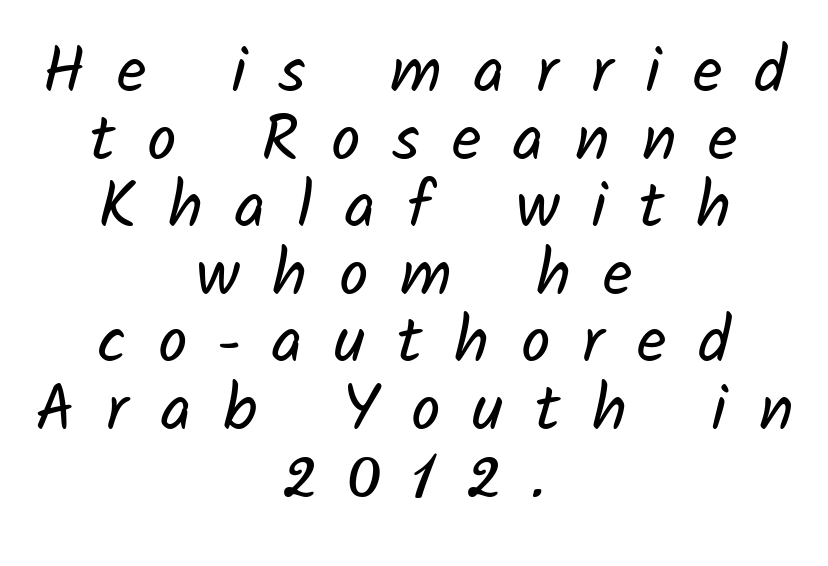
Q: Is the text bold? A: No.
Q: Is the typeface a serif or a sans-serif typeface? A: Sans-serif.
Q: Is the text underlined? A: No.
Q: How is the paragraph aligned? A: Centered.
Q: Is the spacing between letters normal or unusually wide? A: Unusually wide.
Q: Is the spacing between lines tight, normal or loose? A: Tight.
Q: Width (condensed, normal, or wide)? A: Normal.
Q: Stroke contrast? A: Low.
Q: x-height? A: Medium.
Q: Monospaced? A: No.
